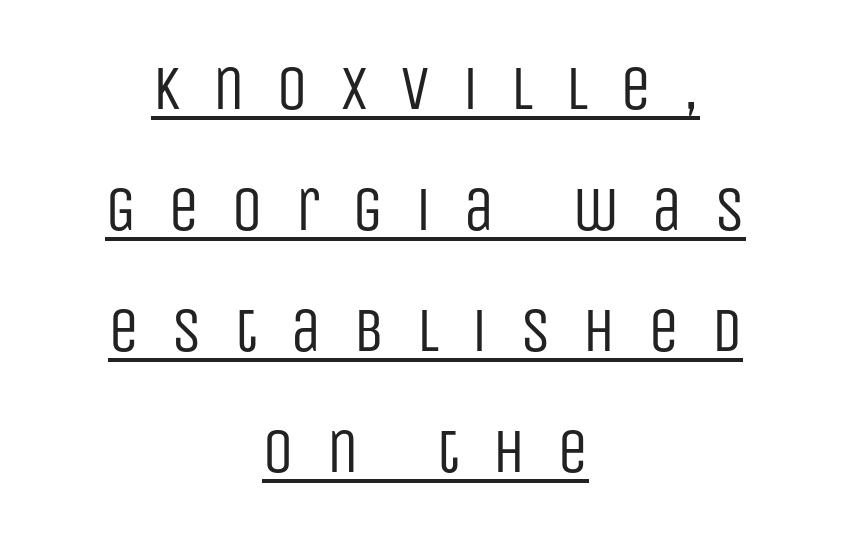
Q: Is the text bold? A: No.
Q: Is the text italic (slanted)? A: No, it is upright.
Q: Is the typeface a serif or a sans-serif typeface? A: Sans-serif.
Q: Is the text underlined? A: Yes.
Q: How is the paragraph aligned? A: Centered.
Q: Is the spacing between letters normal or unusually wide? A: Unusually wide.
Q: Is the spacing between lines tight, normal or loose? A: Loose.
Q: Width (condensed, normal, or wide)? A: Condensed.
Q: Stroke contrast? A: Low.
Q: x-height? A: Large.
Q: Monospaced? A: No.
